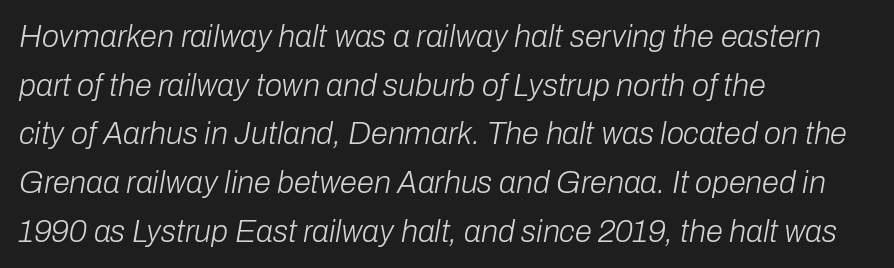
You could call the tracking neutral — neither tight nor loose. Has an underline been added? It has not. Quick note: italic. Ink coverage per letter is moderate at most. Regarding leading, the lines here are spaced in the standard way.
